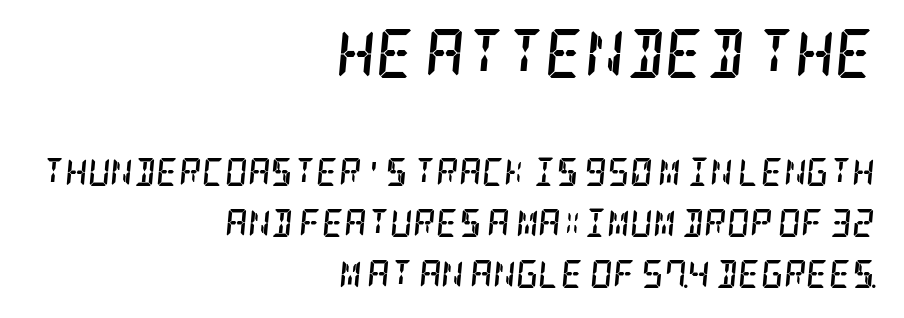
{"serif": "yes", "italic": "yes", "lean": "right", "slant_degrees": 5, "bold": "yes", "weight": "semibold", "width": "condensed", "stroke_contrast": "low", "x_height": "large", "underline": "no", "align": "right", "line_spacing_ratio": 1.83, "letter_spacing": "normal", "letter_spacing_em": 0.0, "larger_block": "first", "size_ratio": 1.75, "glyph_px": 49}
